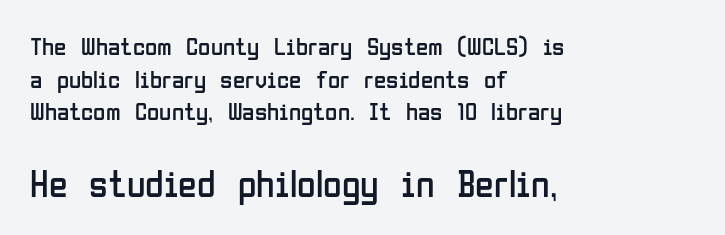
Q: Is the text bold? A: No.
Q: Is the text italic (slanted)? A: No, it is upright.
Q: Is the typeface a serif or a sans-serif typeface? A: Sans-serif.
Q: Is the text underlined? A: No.
Q: How is the paragraph aligned? A: Left-aligned.
Q: Is the spacing between letters normal or unusually wide? A: Normal.
Q: Is the spacing between lines tight, normal or loose? A: Normal.
Q: Which block of text is set in a larger size, the first (top) or the second (bottom)? A: The second (bottom) one.
Q: Width (condensed, normal, or wide)? A: Condensed.
Q: Stroke contrast? A: Low.
Q: x-height? A: Medium.
Q: Monospaced? A: No.
